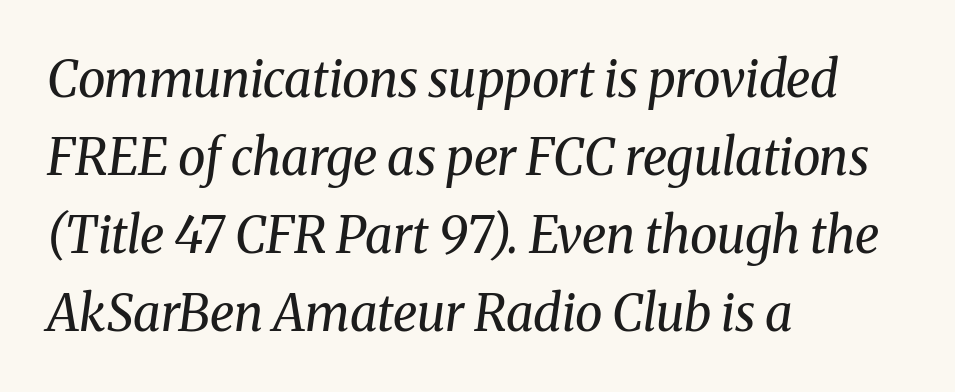
The image shows 50 px regular-weight serif type, italic (leaning right); set left-aligned, normal line spacing (1.56x), normal letter spacing, not underlined; medium stroke contrast and a medium x-height.
